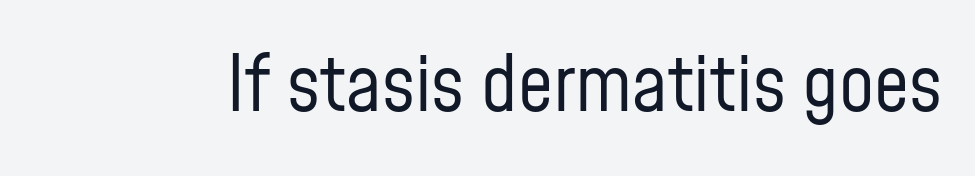
Letter spacing: default. Ascenders rise straight up at ninety degrees. Character widths vary here, with narrow letters taking less room than wide ones. The typeface has the unassuming heft of standard copy or less. The font family rendered here belongs to the sans-serif group.
